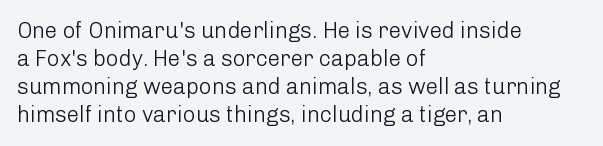
The image shows 22 px text type, upright; set left-aligned, normal line spacing (1.28x), normal letter spacing, not underlined.
